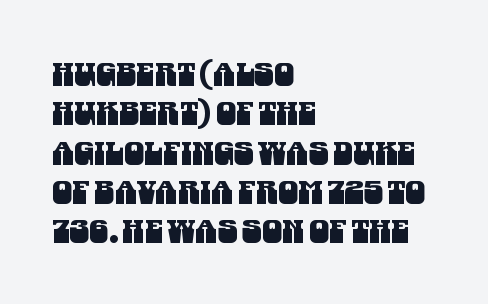
This rendering leaves character spacing at its baseline value. The paragraph shown leans on its left margin. Think of a printed novel: that variable character pitch is what you see here. Serif or sans? Sans — the stroke terminals are bare. The string is rendered with underlining switched off.
